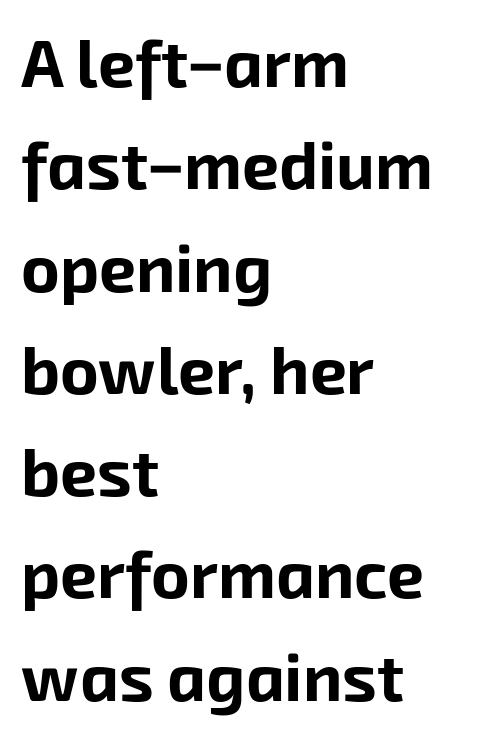
No feet cap the strokes, marking this as sans-serif type. Is the block centered? No — it sits flush against the left margin. Is the letter spacing exaggerated? No — it looks like the ordinary default. Plain, unruled lines of type. The characters look thick and weighty, a clear bold. If you measured baseline to baseline, you'd find a middling distance.
